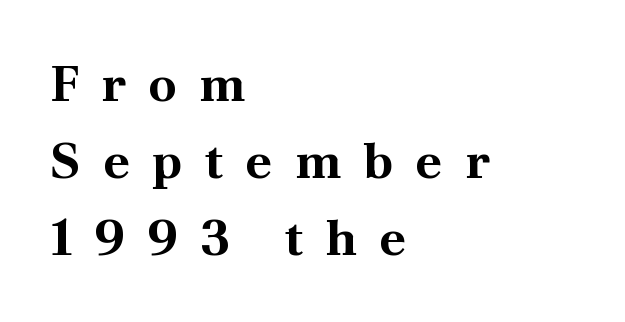
{"serif": "yes", "italic": "no", "bold": "yes", "weight": "bold", "width": "normal", "stroke_contrast": "medium", "x_height": "small", "monospaced": "no", "underline": "no", "align": "left", "line_spacing": "normal", "line_spacing_ratio": 1.51, "letter_spacing": "wide", "letter_spacing_em": 0.43, "glyph_px": 51}
